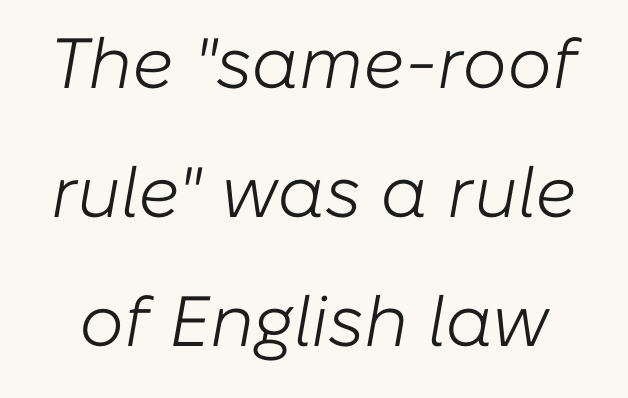
The image shows 71 px light type, italic (leaning right); set line spacing 1.82x, normal letter spacing, not underlined; low stroke contrast and a medium x-height.
